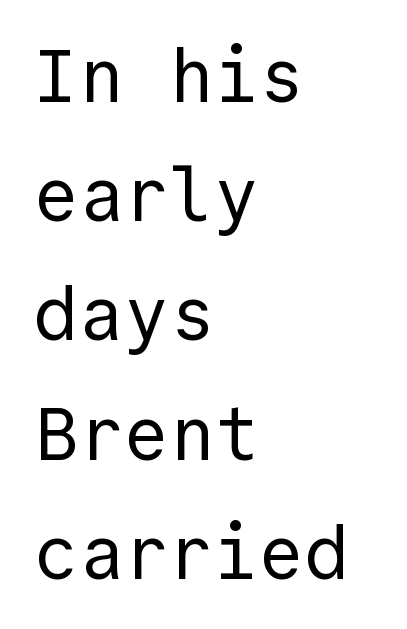
{"serif": "no", "italic": "no", "bold": "no", "weight": "regular", "width": "normal", "x_height": "medium", "monospaced": "yes", "underline": "no", "align": "left", "line_spacing": "normal", "line_spacing_ratio": 1.59, "letter_spacing": "normal", "letter_spacing_em": 0.0, "glyph_px": 75}
